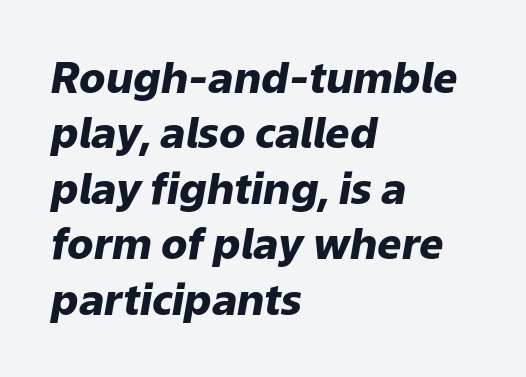
The image shows 43 px heavy type, italic (leaning right); set left-aligned, normal line spacing (1.29x), normal letter spacing, not underlined; low stroke contrast and a medium x-height.
